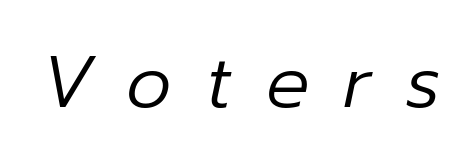
Spacing verdict: proportional, widths tailored to each character. Stems and bowls with no extra thickness — not bold. How are the letters spaced? Widely, with obvious added tracking. The strip under each line holds only bare page. This sample uses an oblique cut, with every glyph tilted off the vertical.
